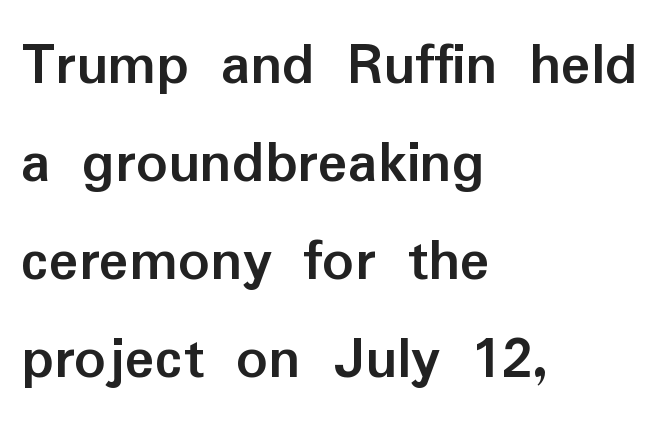
The specimen reads as upright at a glance. The rendering uses natural spacing where letterforms have individual widths. Caption: standard tracking, unaltered. Any mark beneath the type? The region is blank.
